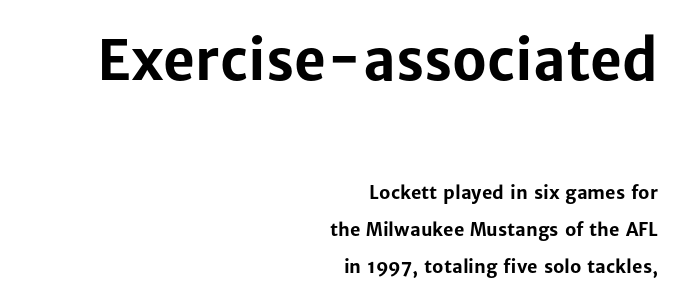
The tracking reads as untouched default to a designer's eye. No feet cap the strokes, marking this as sans-serif type. The strokes are fattened all the way to bold. Each new line begins a long way beneath the previous one. Reading top to bottom, the characters get smaller at the block break.
